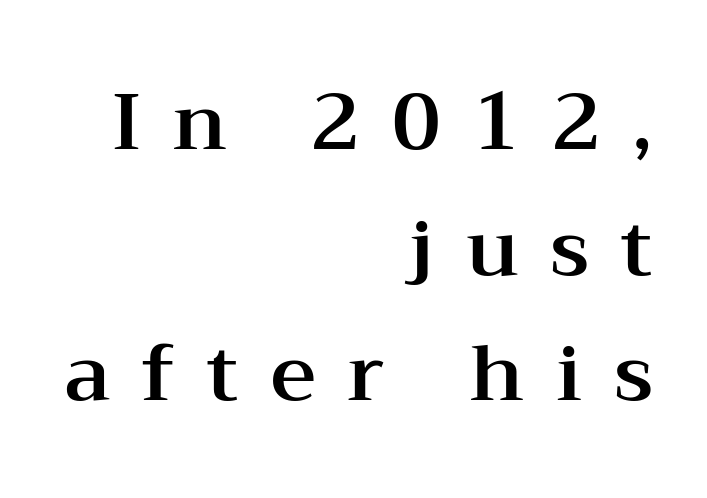
Q: Is the text italic (slanted)? A: No, it is upright.
Q: Is the typeface a serif or a sans-serif typeface? A: Serif.
Q: Is the text underlined? A: No.
Q: How is the paragraph aligned? A: Right-aligned.
Q: Is the spacing between letters normal or unusually wide? A: Unusually wide.
Q: Is the spacing between lines tight, normal or loose? A: Normal.
Q: Width (condensed, normal, or wide)? A: Wide.
Q: Stroke contrast? A: Medium.
Q: x-height? A: Medium.
Q: Monospaced? A: No.
